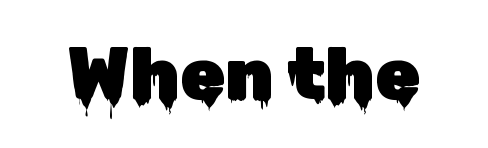
Unlike italic type, these characters show no tilt at all. Unlike a traditional serif, this face leaves its strokes unadorned. Think of a printed novel: that variable character pitch is what you see here. The specimen omits any rule beneath the text block's lines.
